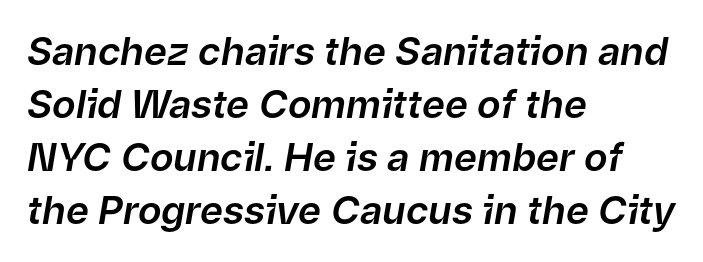
Is there much room between lines? A standard amount, neither cramped nor airy. Default kerning and tracking; the words read as compact shapes. The compositor pushed each line to the left boundary. Is this a fixed-width face? No — the glyphs have proportional, varying widths.
